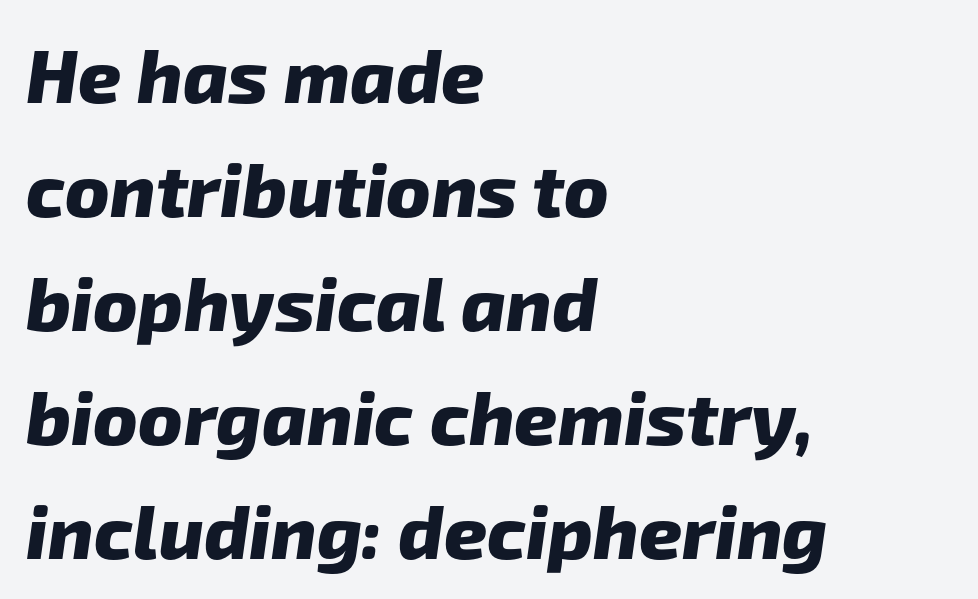
Nothing unusual about the tracking: characters are spaced as the font intends. Descenders are the only things crossing below the line. This is heavy type, rendered in bold. In CSS terms this would be text-align: left. What kind of face is this? One without serifs — a sans.
